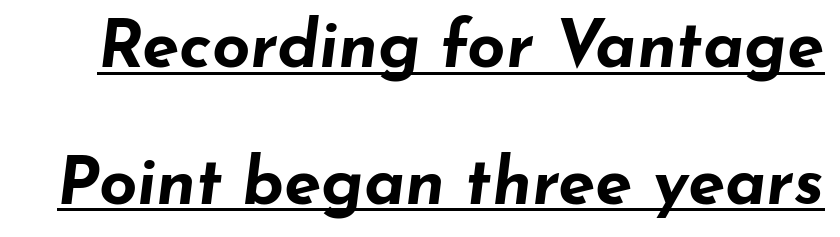
The image shows 67 px bold, wide type, italic (leaning right); set loose line spacing (2.04x), normal letter spacing, underlined; low stroke contrast and a small x-height.
